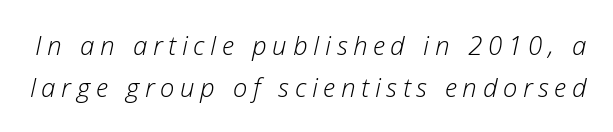
Q: Is the text bold? A: No.
Q: Is the text italic (slanted)? A: Yes, it leans right by about 12 degrees.
Q: Is the text underlined? A: No.
Q: Is the spacing between letters normal or unusually wide? A: Unusually wide.
Q: Is the spacing between lines tight, normal or loose? A: Normal.
